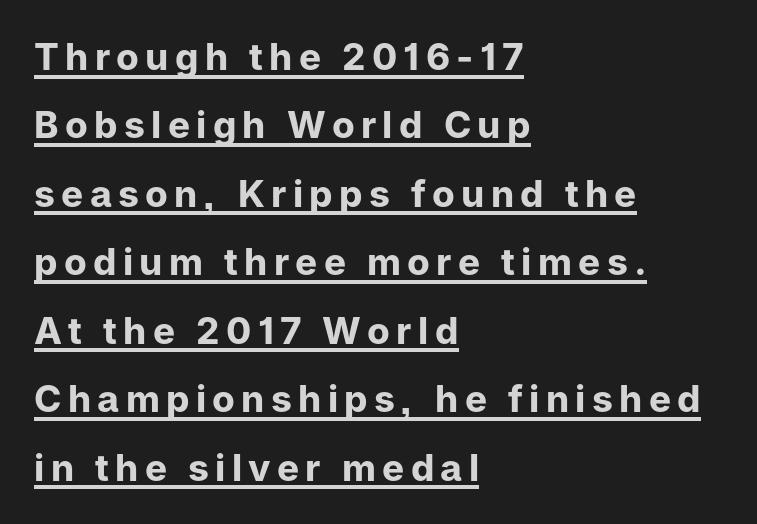
{"serif": "no", "italic": "no", "bold": "yes", "weight": "bold", "width": "normal", "stroke_contrast": "low", "x_height": "medium", "monospaced": "no", "underline": "yes", "align": "left", "line_spacing_ratio": 1.85, "glyph_px": 37}
